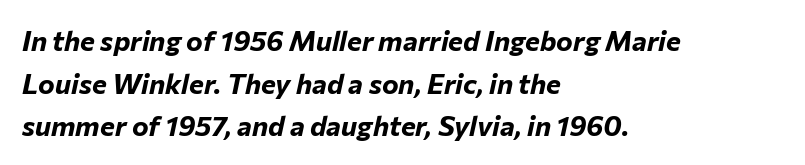
{"italic": "yes", "lean": "right", "slant_degrees": 12, "bold": "yes", "weight": "bold", "width": "normal", "stroke_contrast": "low", "x_height": "medium", "monospaced": "no", "underline": "no", "align": "left", "line_spacing": "normal", "line_spacing_ratio": 1.52, "letter_spacing": "normal", "letter_spacing_em": 0.0, "glyph_px": 28}
